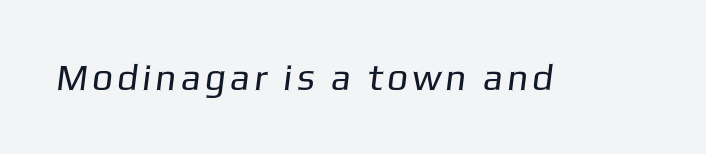
{"serif": "no", "bold": "no", "weight": "regular", "width": "normal", "stroke_contrast": "low", "x_height": "medium", "monospaced": "no", "underline": "no", "glyph_px": 37}
